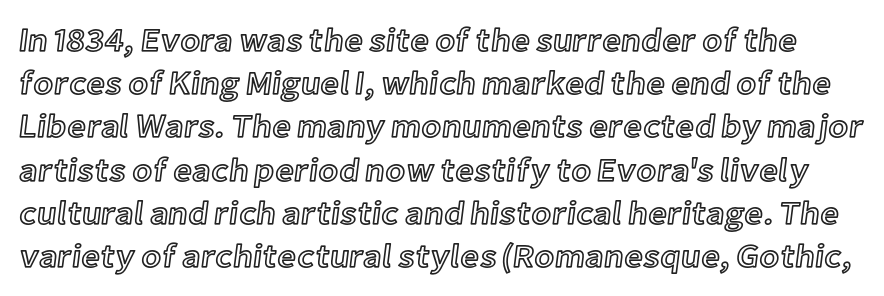
These lines keep a tight, regular rhythm from letter to letter. You could not count columns in this text — the font is proportionally spaced. Evenly set lines give the paragraph a standard silhouette.
